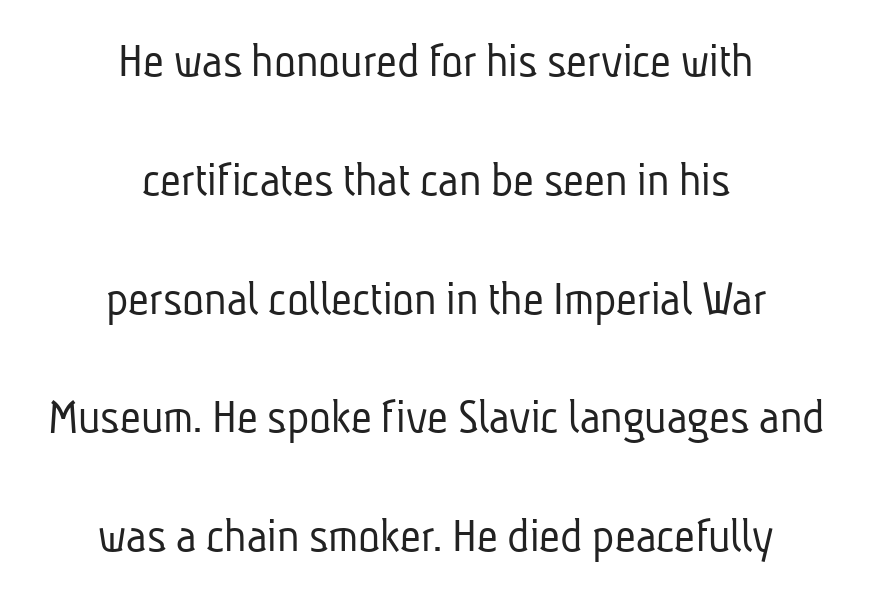
Q: Is the text bold? A: No.
Q: Is the typeface a serif or a sans-serif typeface? A: Sans-serif.
Q: Is the text underlined? A: No.
Q: How is the paragraph aligned? A: Centered.
Q: Is the spacing between letters normal or unusually wide? A: Normal.
Q: Is the spacing between lines tight, normal or loose? A: Loose.
Q: Width (condensed, normal, or wide)? A: Condensed.
Q: Stroke contrast? A: Low.
Q: x-height? A: Medium.
Q: Monospaced? A: No.
